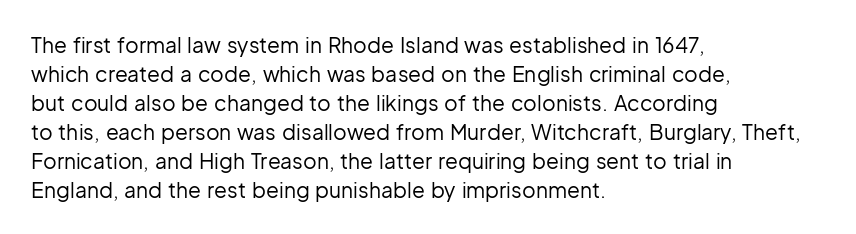
{"italic": "no", "bold": "no", "underline": "no", "align": "left", "line_spacing": "normal", "line_spacing_ratio": 1.38, "letter_spacing": "normal", "letter_spacing_em": 0.0, "glyph_px": 21}
